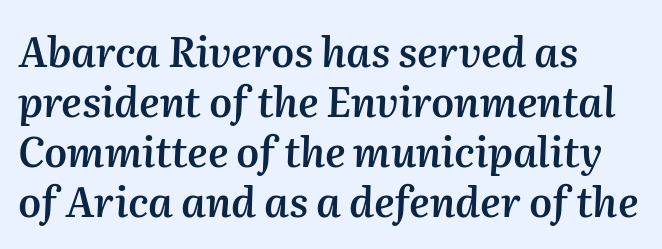
The image shows 41 px semibold type, italic (leaning right); set left-aligned, line spacing 1.22x, normal letter spacing, not underlined; medium stroke contrast and a medium x-height.
